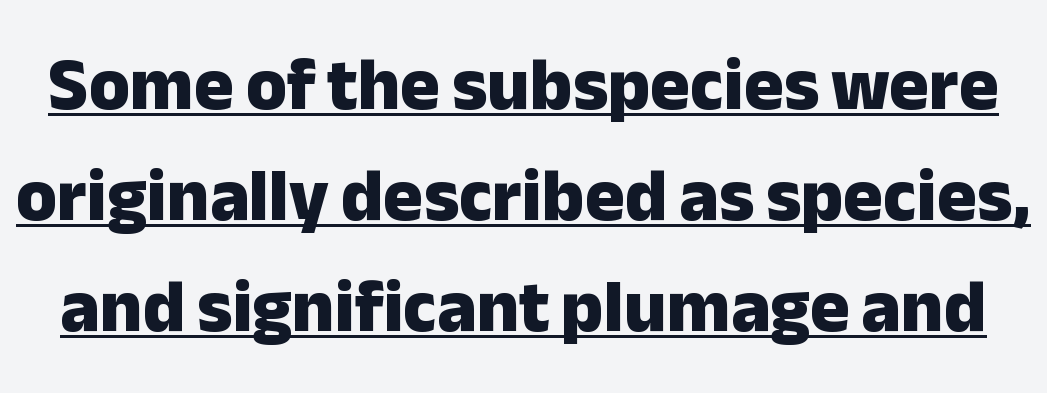
The image shows 74 px heavy sans-serif type, upright; set normal line spacing (1.5x), normal letter spacing, underlined; low stroke contrast and a medium x-height.
